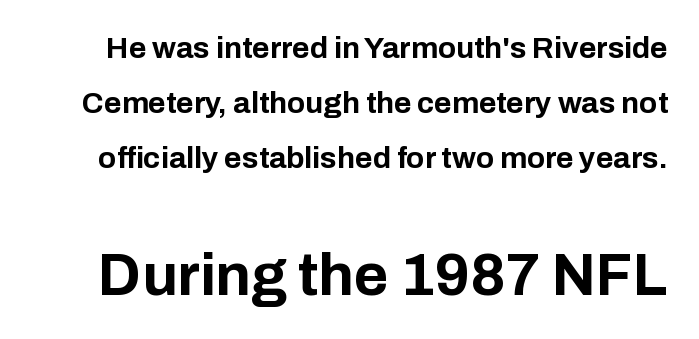
{"serif": "no", "italic": "no", "bold": "yes", "weight": "bold", "width": "normal", "stroke_contrast": "low", "x_height": "medium", "monospaced": "no", "underline": "no", "line_spacing_ratio": 1.83, "letter_spacing": "normal", "letter_spacing_em": 0.0, "larger_block": "second", "size_ratio": 1.97, "glyph_px": 59}
